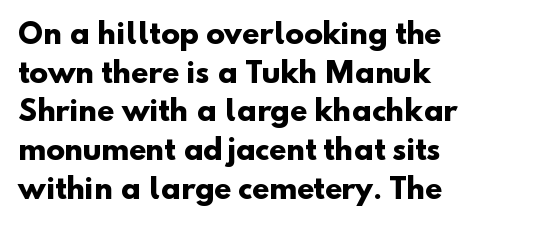
The specimen omits any rule beneath the text block's lines. You could not count columns in this text — the font is proportionally spaced. Standard letterfit; no display-style spreading of the glyphs. This is sans-serif lettering, the kind often seen on screens and signage. This rendering uses left alignment, leaving the right contour irregular. How heavy is the stroke? Heavy — this is a bold.
